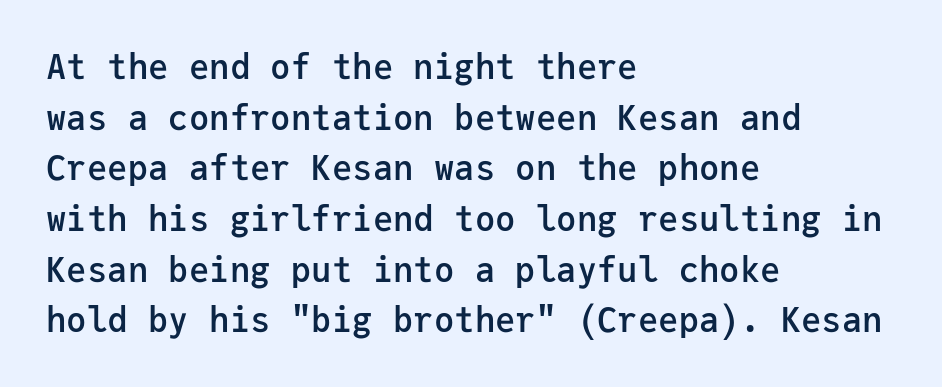
The foot of each line stays bare and open. Fixed-width glyphs throughout — classic coding-font behaviour. The axis of the letterforms is exactly vertical. Classification — sans serif.
